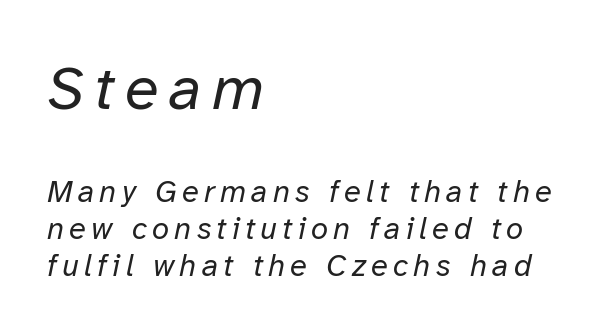
Q: Is the text bold? A: No.
Q: Is the text italic (slanted)? A: Yes, it leans right by about 12 degrees.
Q: Is the text underlined? A: No.
Q: How is the paragraph aligned? A: Left-aligned.
Q: Which block of text is set in a larger size, the first (top) or the second (bottom)? A: The first (top) one.
Q: Width (condensed, normal, or wide)? A: Normal.
Q: Stroke contrast? A: Low.
Q: x-height? A: Medium.
Q: Monospaced? A: No.
